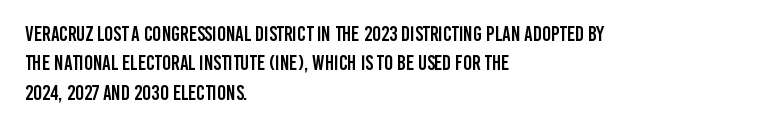
{"italic": "no", "underline": "no", "align": "left", "line_spacing": "normal", "line_spacing_ratio": 1.4, "letter_spacing": "normal", "letter_spacing_em": 0.0, "glyph_px": 21}
